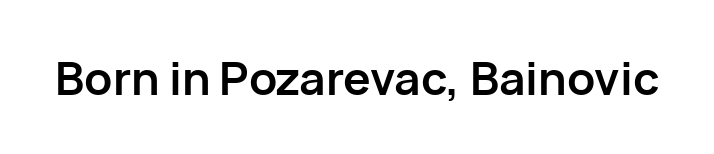
Q: Is the text bold? A: Yes.
Q: Is the text italic (slanted)? A: No, it is upright.
Q: Is the typeface a serif or a sans-serif typeface? A: Sans-serif.
Q: Is the text underlined? A: No.
Q: Is the spacing between letters normal or unusually wide? A: Normal.
Q: Width (condensed, normal, or wide)? A: Normal.
Q: Stroke contrast? A: Low.
Q: x-height? A: Medium.
Q: Monospaced? A: No.
